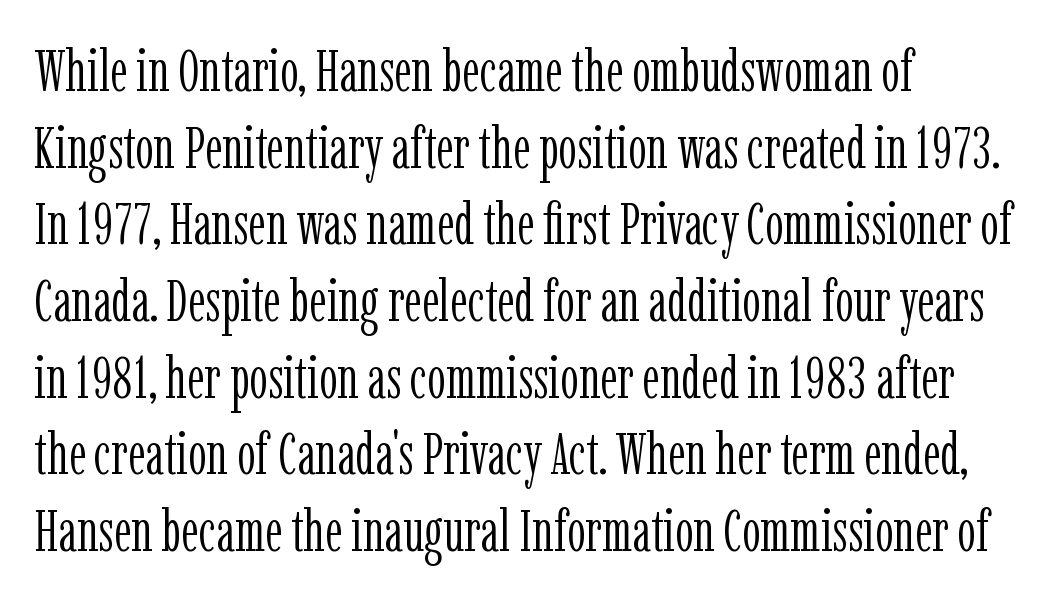
Q: Is the text bold? A: No.
Q: Is the text italic (slanted)? A: No, it is upright.
Q: Is the typeface a serif or a sans-serif typeface? A: Serif.
Q: Is the text underlined? A: No.
Q: How is the paragraph aligned? A: Left-aligned.
Q: Is the spacing between letters normal or unusually wide? A: Normal.
Q: Is the spacing between lines tight, normal or loose? A: Normal.
Q: Width (condensed, normal, or wide)? A: Condensed.
Q: Stroke contrast? A: Low.
Q: x-height? A: Medium.
Q: Monospaced? A: No.
